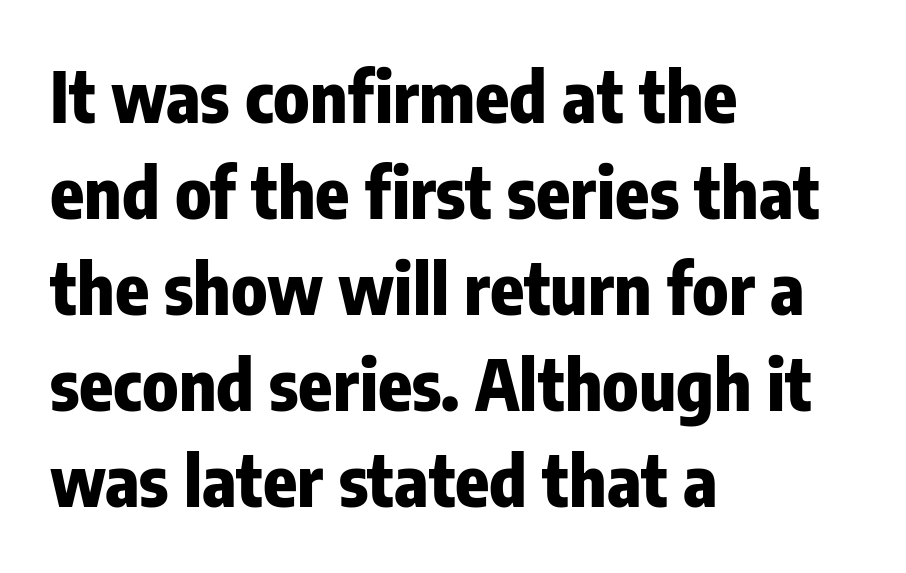
The image shows 70 px heavy, condensed sans-serif type, upright; set left-aligned, normal line spacing (1.37x), normal letter spacing, not underlined; low stroke contrast and a medium x-height.
